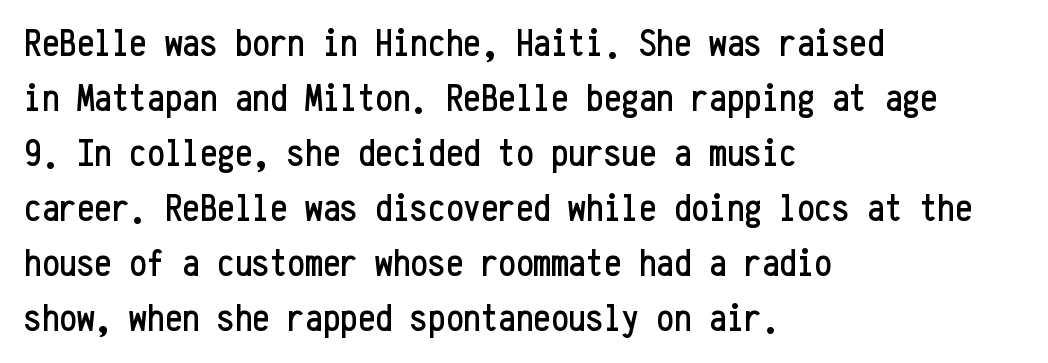
This is the regular roman posture of the typeface. Students, note that the glyphs here touch the page at normal intervals. Descenders hang freely into open space. Monospaced: the letters line up in strict vertical columns. The glyphs in this specimen are sans serif.
